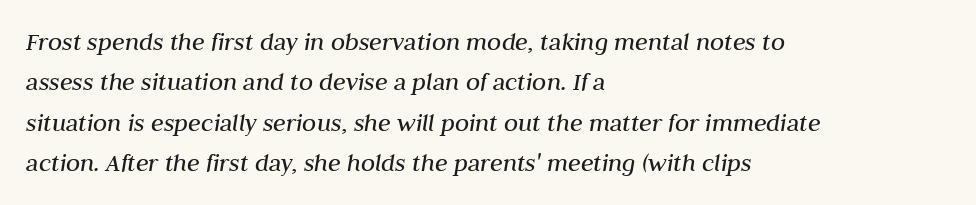
Q: Is the text bold? A: No.
Q: Is the text italic (slanted)? A: Yes, it leans right by about 10 degrees.
Q: Is the text underlined? A: No.
Q: How is the paragraph aligned? A: Left-aligned.
Q: Is the spacing between letters normal or unusually wide? A: Normal.
Q: Is the spacing between lines tight, normal or loose? A: Normal.
